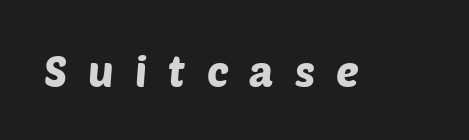
The image shows 43 px sans-serif type; set unusually wide letter spacing (+0.49 em), not underlined; low stroke contrast and a large x-height.
